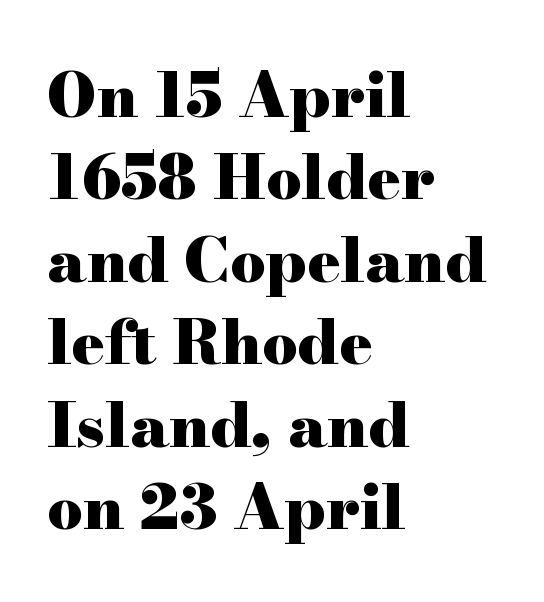
The image shows 62 px heavy, wide serif type, upright; set left-aligned, normal line spacing (1.33x), normal letter spacing, not underlined; high stroke contrast and a small x-height.
